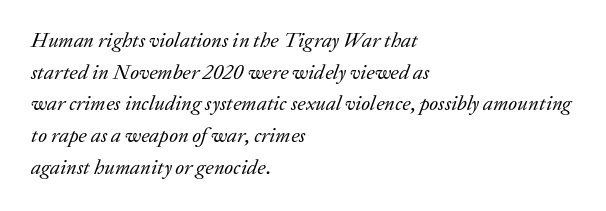
Q: Is the text bold? A: No.
Q: Is the text italic (slanted)? A: Yes, it leans right by about 20 degrees.
Q: Is the text underlined? A: No.
Q: How is the paragraph aligned? A: Left-aligned.
Q: Is the spacing between letters normal or unusually wide? A: Normal.
Q: Is the spacing between lines tight, normal or loose? A: Normal.
